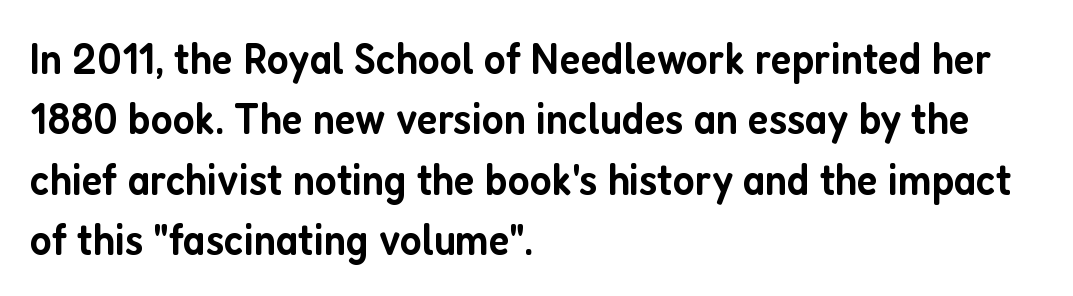
The image shows 45 px semibold, condensed sans-serif type, upright; set left-aligned, normal line spacing (1.34x), normal letter spacing, not underlined; low stroke contrast and a medium x-height.
